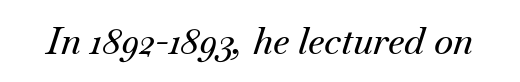
The face used here is rendered with its standard letterfit. In terms of posture, this sample is oblique. Glance below the letters and you will spot only blank space. Note the varied advance widths — an 'i' is clearly narrower than an 'm'.
